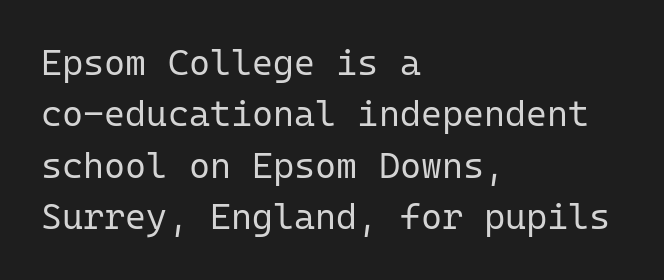
{"serif": "no", "italic": "no", "bold": "no", "weight": "regular", "width": "normal", "stroke_contrast": "low", "x_height": "medium", "monospaced": "yes", "underline": "no", "align": "left", "line_spacing": "normal", "line_spacing_ratio": 1.43, "letter_spacing": "normal", "letter_spacing_em": 0.0, "glyph_px": 36}
